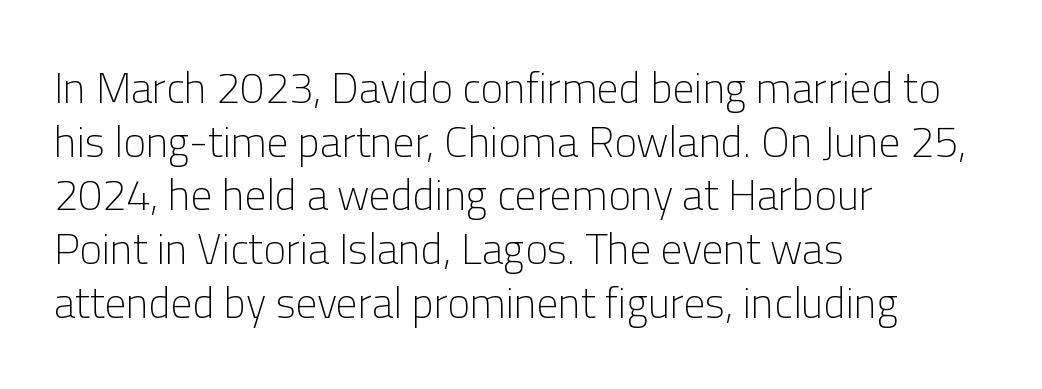
{"serif": "no", "italic": "no", "bold": "no", "weight": "light", "width": "normal", "stroke_contrast": "low", "x_height": "medium", "monospaced": "no", "underline": "no", "align": "left", "line_spacing": "normal", "line_spacing_ratio": 1.25, "letter_spacing": "normal", "letter_spacing_em": 0.0, "glyph_px": 43}
